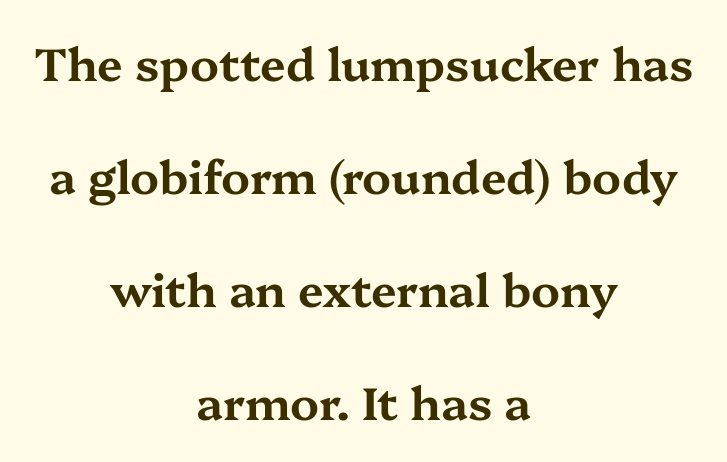
The image shows 46 px wide serif type, upright; set centered, loose line spacing (2.46x), normal letter spacing, not underlined; medium stroke contrast and a medium x-height.
